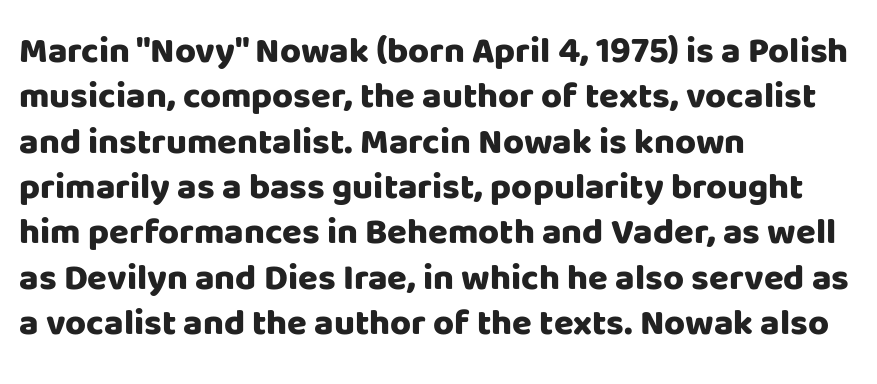
{"serif": "no", "italic": "no", "bold": "yes", "weight": "heavy", "width": "normal", "stroke_contrast": "low", "x_height": "large", "monospaced": "no", "underline": "no", "align": "left", "line_spacing": "normal", "line_spacing_ratio": 1.26, "letter_spacing": "normal", "letter_spacing_em": 0.0, "glyph_px": 36}
